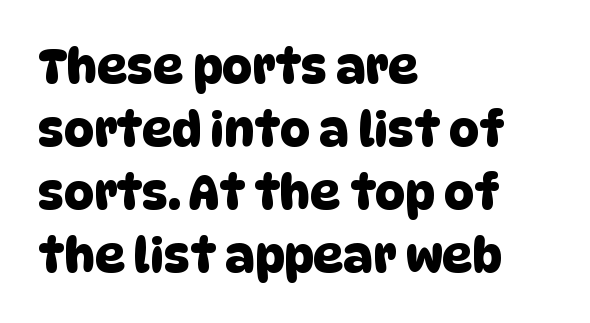
Q: Is the typeface a serif or a sans-serif typeface? A: Sans-serif.
Q: Is the text underlined? A: No.
Q: How is the paragraph aligned? A: Left-aligned.
Q: Is the spacing between letters normal or unusually wide? A: Normal.
Q: Is the spacing between lines tight, normal or loose? A: Normal.
Q: Width (condensed, normal, or wide)? A: Normal.
Q: Stroke contrast? A: Low.
Q: x-height? A: Large.
Q: Monospaced? A: No.
